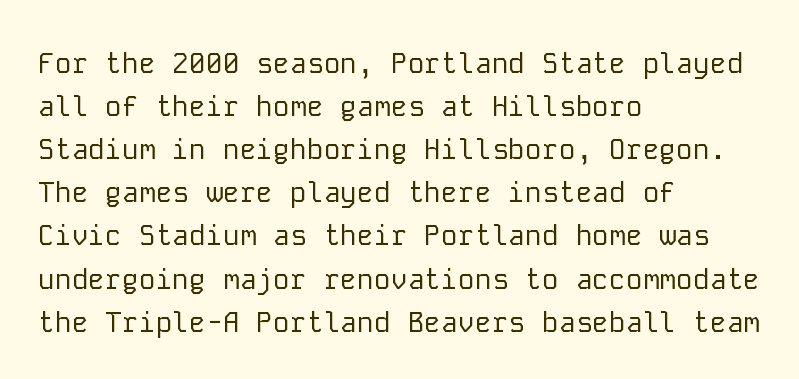
Q: Is the text bold? A: No.
Q: Is the text italic (slanted)? A: No, it is upright.
Q: Is the typeface a serif or a sans-serif typeface? A: Sans-serif.
Q: Is the text underlined? A: No.
Q: How is the paragraph aligned? A: Left-aligned.
Q: Is the spacing between letters normal or unusually wide? A: Normal.
Q: Is the spacing between lines tight, normal or loose? A: Normal.
Q: Width (condensed, normal, or wide)? A: Normal.
Q: Stroke contrast? A: Low.
Q: x-height? A: Medium.
Q: Monospaced? A: Yes.
